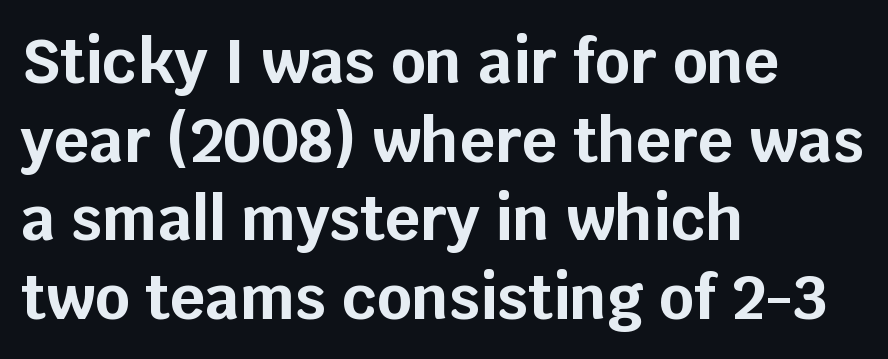
{"serif": "no", "italic": "no", "bold": "yes", "weight": "bold", "width": "normal", "stroke_contrast": "low", "x_height": "large", "monospaced": "no", "underline": "no", "align": "left", "line_spacing": "normal", "line_spacing_ratio": 1.29, "letter_spacing": "normal", "letter_spacing_em": 0.0, "glyph_px": 61}
